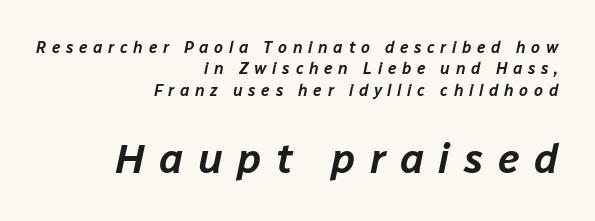
If you drew a line through each stem, it would be angled. Does extra space separate the letters? Yes, quite a lot of it. Do the characters align in a grid? No, the font is proportional. The area under the type is left untouched. One glance says typical: line gaps are just what's usual. Typesetter's note — lower block bumped up in size, upper block left smaller.
